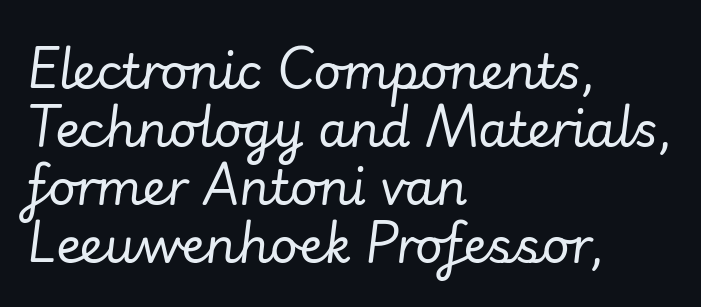
The image shows 48 px regular-weight type, italic (leaning right); set left-aligned, line spacing 1.21x, normal letter spacing, not underlined; low stroke contrast and a small x-height.
